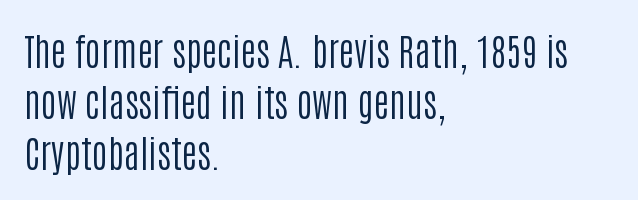
{"serif": "no", "italic": "no", "bold": "no", "weight": "regular", "width": "condensed", "stroke_contrast": "low", "x_height": "large", "monospaced": "no", "underline": "no", "align": "left", "line_spacing": "normal", "line_spacing_ratio": 1.34, "letter_spacing": "normal", "letter_spacing_em": 0.0, "glyph_px": 38}
